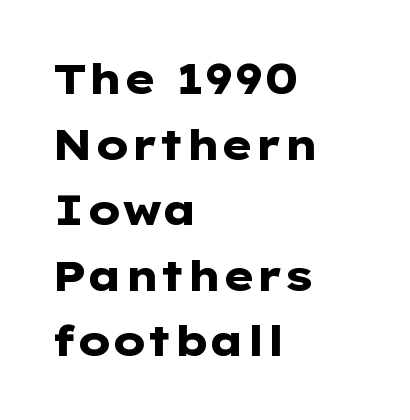
{"serif": "no", "italic": "no", "bold": "yes", "weight": "heavy", "width": "wide", "stroke_contrast": "low", "x_height": "medium", "monospaced": "no", "underline": "no", "align": "left", "line_spacing": "normal", "line_spacing_ratio": 1.56, "letter_spacing": "normal", "letter_spacing_em": 0.0, "glyph_px": 42}
